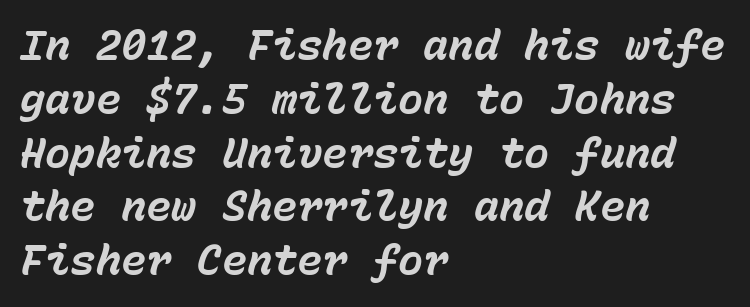
The image shows 42 px bold type, italic (leaning right), monospaced; set left-aligned, normal line spacing (1.28x), normal letter spacing, not underlined; low stroke contrast and a medium x-height.
